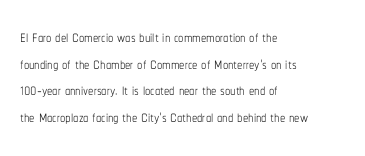
Q: Is the text bold? A: No.
Q: Is the text italic (slanted)? A: No, it is upright.
Q: Is the text underlined? A: No.
Q: How is the paragraph aligned? A: Left-aligned.
Q: Is the spacing between letters normal or unusually wide? A: Normal.
Q: Is the spacing between lines tight, normal or loose? A: Normal.
